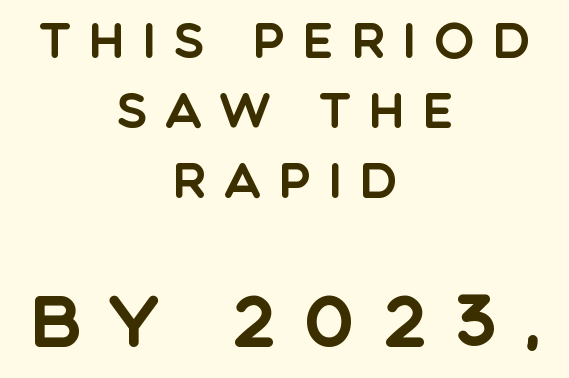
{"serif": "no", "italic": "no", "width": "normal", "x_height": "large", "monospaced": "no", "underline": "no", "align": "center", "line_spacing": "normal", "line_spacing_ratio": 1.46, "letter_spacing": "wide", "letter_spacing_em": 0.36, "larger_block": "second", "size_ratio": 1.5, "glyph_px": 72}
